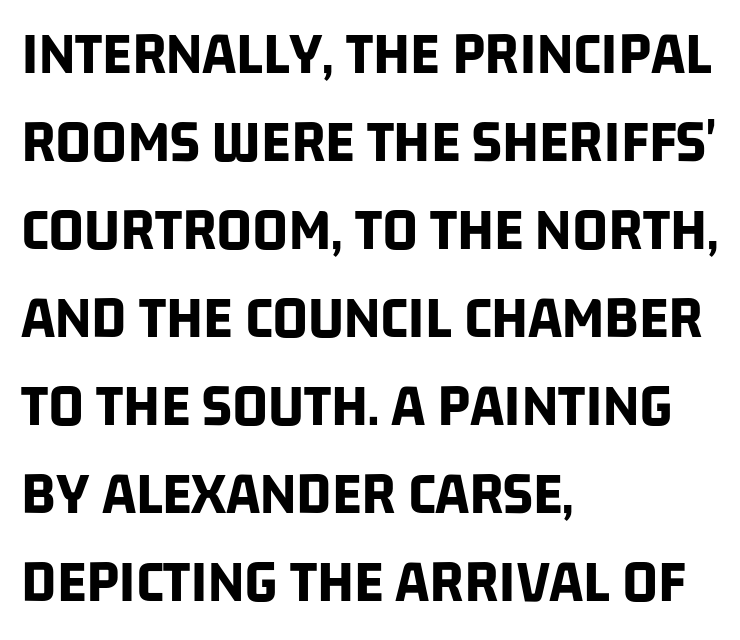
Q: Is the text bold? A: Yes.
Q: Is the typeface a serif or a sans-serif typeface? A: Sans-serif.
Q: Is the text underlined? A: No.
Q: How is the paragraph aligned? A: Left-aligned.
Q: Is the spacing between letters normal or unusually wide? A: Normal.
Q: Is the spacing between lines tight, normal or loose? A: Normal.
Q: Width (condensed, normal, or wide)? A: Condensed.
Q: Stroke contrast? A: Low.
Q: x-height? A: Large.
Q: Monospaced? A: No.
